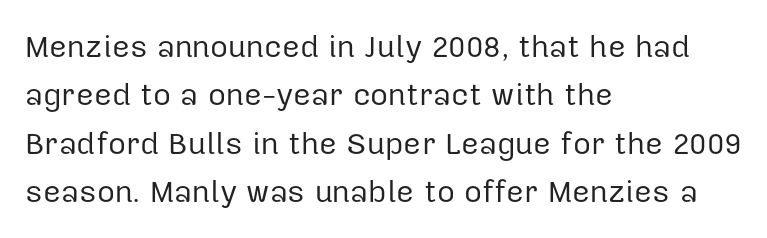
The image shows 31 px regular-weight sans-serif type, upright; set left-aligned, normal line spacing (1.56x), normal letter spacing, not underlined; low stroke contrast and a medium x-height.
